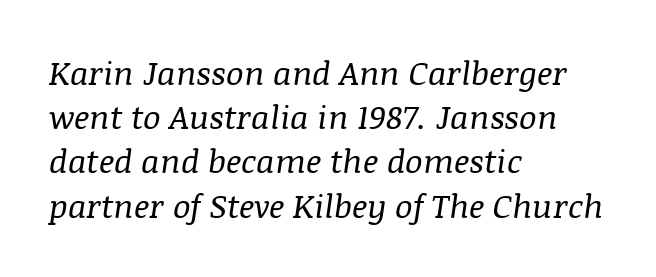
Q: Is the text bold? A: No.
Q: Is the text italic (slanted)? A: Yes, it leans right by about 8 degrees.
Q: Is the typeface a serif or a sans-serif typeface? A: Serif.
Q: Is the text underlined? A: No.
Q: How is the paragraph aligned? A: Left-aligned.
Q: Is the spacing between letters normal or unusually wide? A: Normal.
Q: Is the spacing between lines tight, normal or loose? A: Normal.
Q: Width (condensed, normal, or wide)? A: Normal.
Q: Stroke contrast? A: Medium.
Q: x-height? A: Large.
Q: Monospaced? A: No.
